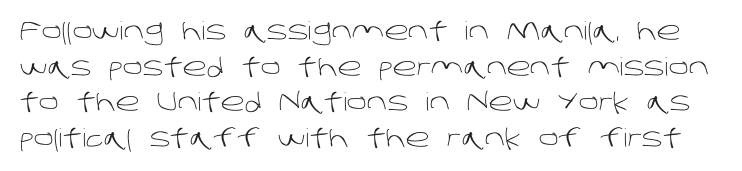
Each stroke keeps to a modest, everyday thickness or less. These lines sit exactly where default settings would place them. A typesetter would call this zero additional tracking. A clean baseline with only descenders dipping below it.
